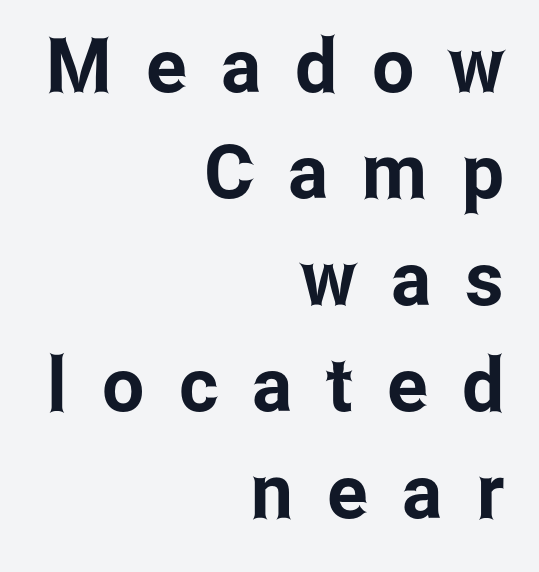
A typesetter would label this face a sans. Inter-character spacing is expanded well beyond the font's built-in metrics. Italic: no, the glyphs are upright roman. The vertical gap from one line to the next is medium.
